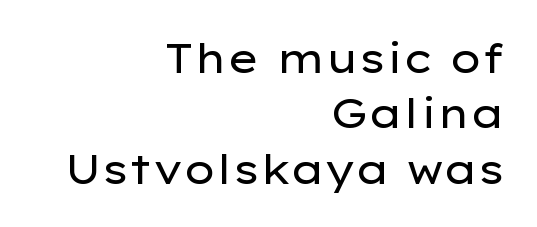
Q: Is the text bold? A: No.
Q: Is the text italic (slanted)? A: No, it is upright.
Q: Is the typeface a serif or a sans-serif typeface? A: Sans-serif.
Q: Is the text underlined? A: No.
Q: How is the paragraph aligned? A: Right-aligned.
Q: Is the spacing between letters normal or unusually wide? A: Normal.
Q: Is the spacing between lines tight, normal or loose? A: Normal.
Q: Width (condensed, normal, or wide)? A: Wide.
Q: Stroke contrast? A: Low.
Q: x-height? A: Medium.
Q: Monospaced? A: No.
